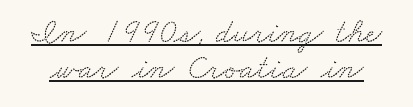
The image shows 34 px wide type; set tight line spacing (1.05x), normal letter spacing, underlined; low stroke contrast and a small x-height.
